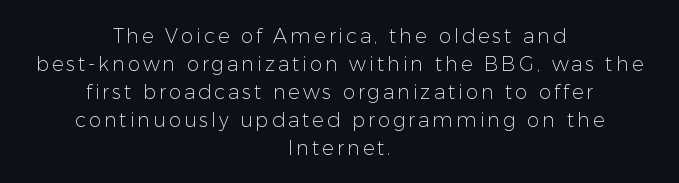
Does the leading feel generous? No, just average. The font sits on the lighter half of the weight spectrum, regular included. Plain, unruled lines of type. A roman cut, with each character standing at attention. A centered setting, common on invitations and titles, is used for this passage.
